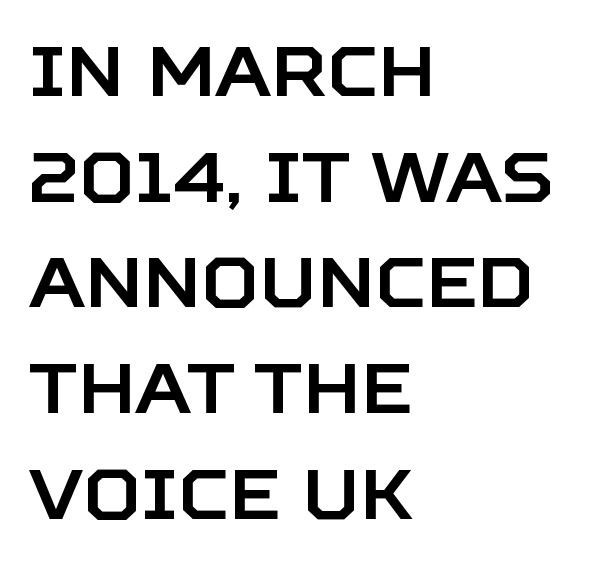
{"serif": "no", "italic": "no", "width": "normal", "stroke_contrast": "low", "x_height": "large", "monospaced": "no", "underline": "no", "align": "left", "line_spacing": "normal", "line_spacing_ratio": 1.51, "letter_spacing": "normal", "letter_spacing_em": 0.0, "glyph_px": 70}
